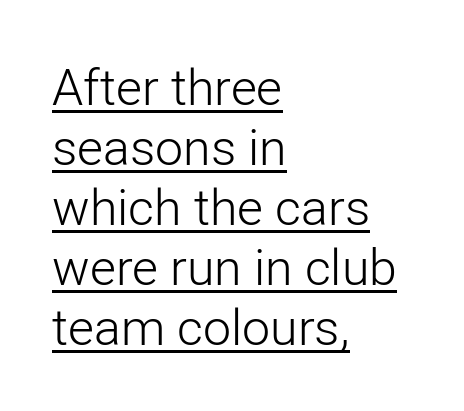
Q: Is the text bold? A: No.
Q: Is the text italic (slanted)? A: No, it is upright.
Q: Is the typeface a serif or a sans-serif typeface? A: Sans-serif.
Q: Is the text underlined? A: Yes.
Q: How is the paragraph aligned? A: Left-aligned.
Q: Is the spacing between letters normal or unusually wide? A: Normal.
Q: Width (condensed, normal, or wide)? A: Normal.
Q: Stroke contrast? A: Low.
Q: x-height? A: Medium.
Q: Monospaced? A: No.
